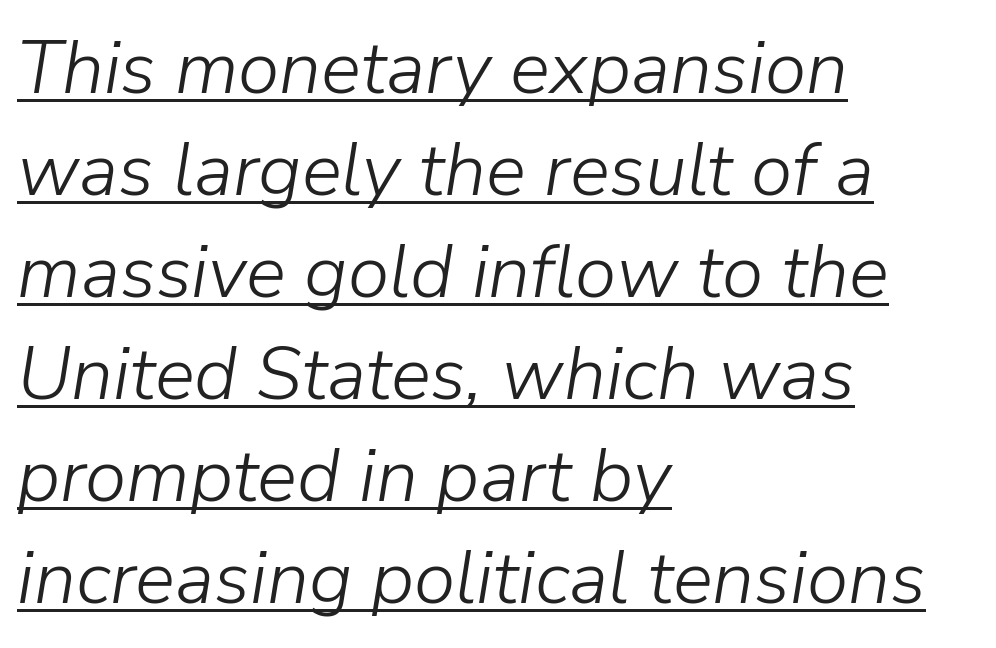
Quick note: underline on. Short note: letters normally spaced. A classic flush-left, rag-right setting is used for this passage. The passage shown is typed in a proportional face where columns would drift. Vertical stems look standard width or narrower in stroke. The font's italic variant was chosen for this text.
